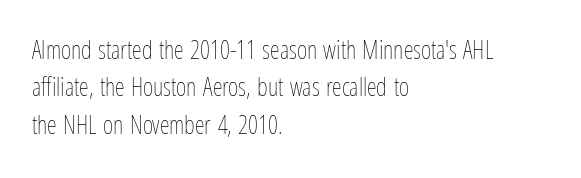
The image shows 25 px text type, upright; set left-aligned, normal line spacing (1.5x), normal letter spacing, not underlined.
